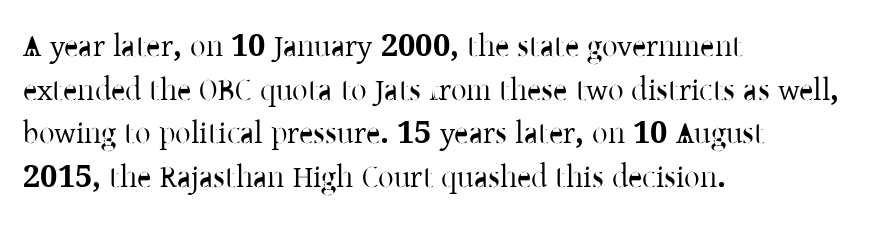
The image shows 31 px serif type, upright; set left-aligned, normal line spacing (1.41x), normal letter spacing, not underlined; low stroke contrast and a medium x-height.
